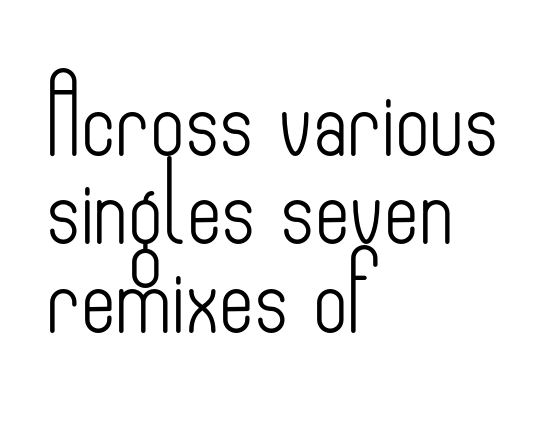
The image shows 75 px light, condensed sans-serif type, upright; set left-aligned, line spacing 1.18x, normal letter spacing, not underlined; low stroke contrast and a small x-height.
